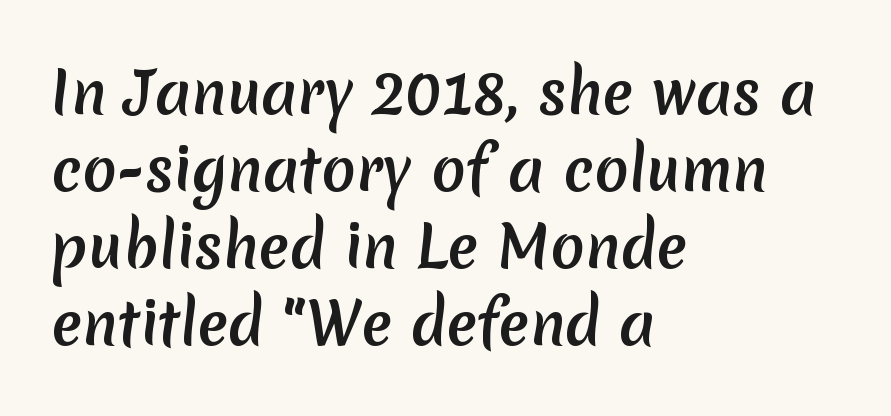
The image shows 57 px semibold sans-serif type; set left-aligned, normal line spacing (1.35x), normal letter spacing, not underlined; low stroke contrast and a medium x-height.
